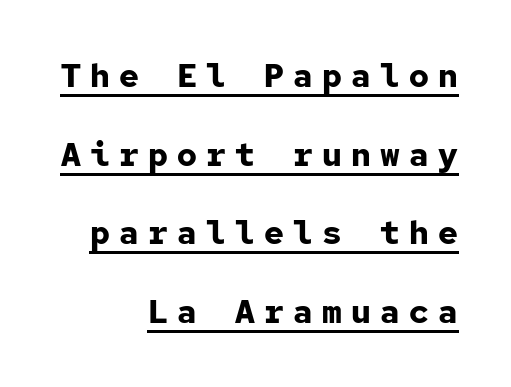
Caption: expanded tracking, letters set apart. Does the lettering tilt? It doesn't — this is upright. Plenty of ink on the page — the face is bold. The words here are underlined. Note: no serifs on the glyphs. These lines stack with their right ends in a neat column.
